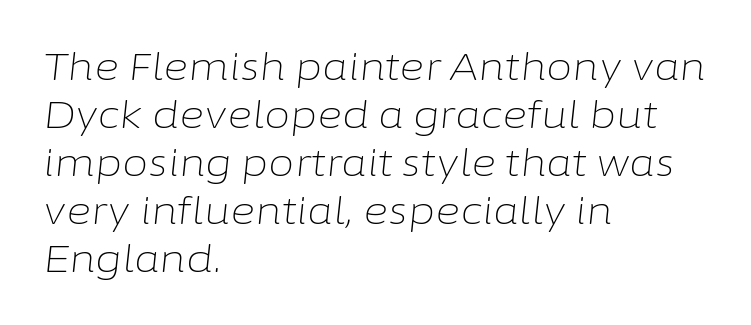
The face looks like a standard text weight, possibly lighter. Think of a printed novel: that variable character pitch is what you see here. Words float on clear page, feet unadorned. Reading down the block, your eye returns to a fixed left position each line. Summary of vertical rhythm: regular, with standard interline spacing. Yep, that's italic — everything's leaning.
